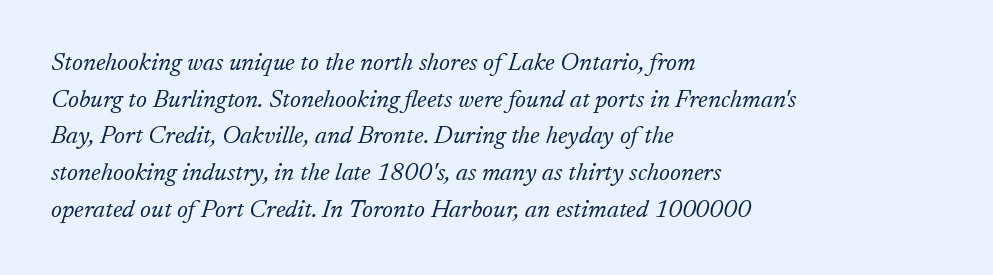
Q: Is the text bold? A: No.
Q: Is the text italic (slanted)? A: Yes, it leans right by about 17 degrees.
Q: Is the text underlined? A: No.
Q: How is the paragraph aligned? A: Left-aligned.
Q: Is the spacing between letters normal or unusually wide? A: Normal.
Q: Is the spacing between lines tight, normal or loose? A: Normal.
